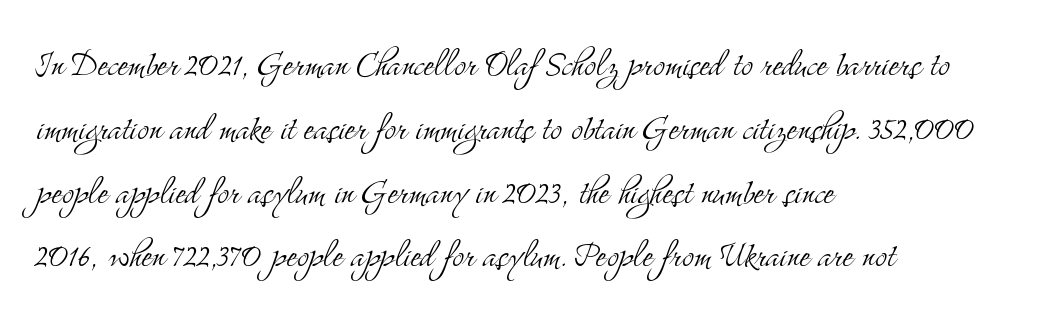
The space between consecutive lines is moderate. Has an underline been added? It has not. The rendering uses natural spacing where letterforms have individual widths.
